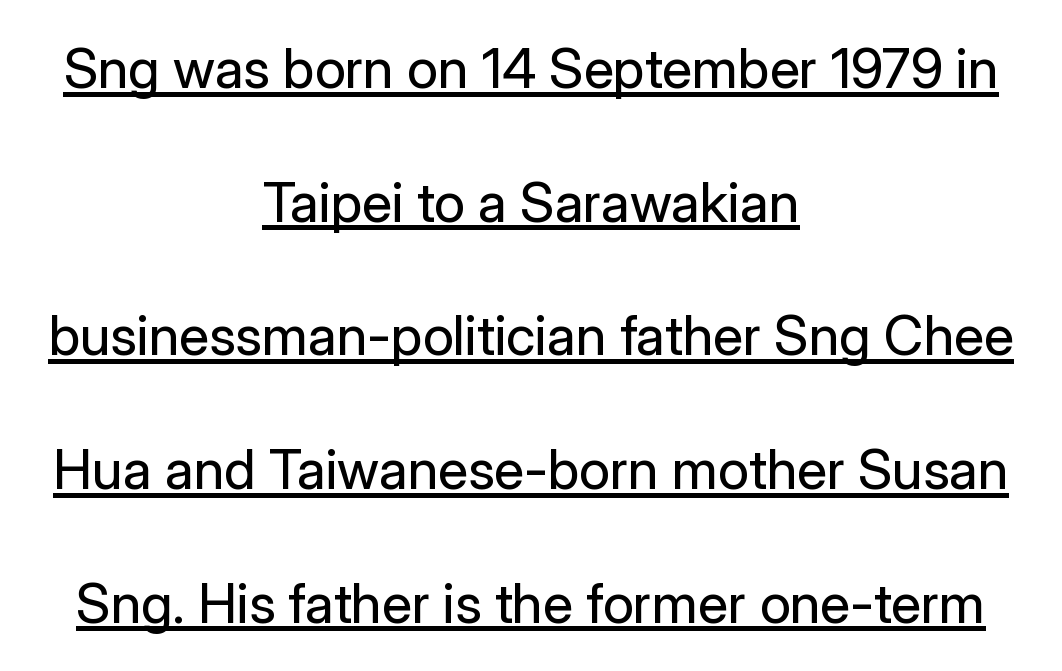
Q: Is the text bold? A: No.
Q: Is the text italic (slanted)? A: No, it is upright.
Q: Is the typeface a serif or a sans-serif typeface? A: Sans-serif.
Q: Is the text underlined? A: Yes.
Q: How is the paragraph aligned? A: Centered.
Q: Is the spacing between letters normal or unusually wide? A: Normal.
Q: Is the spacing between lines tight, normal or loose? A: Loose.
Q: Width (condensed, normal, or wide)? A: Normal.
Q: Stroke contrast? A: Low.
Q: x-height? A: Medium.
Q: Monospaced? A: No.
